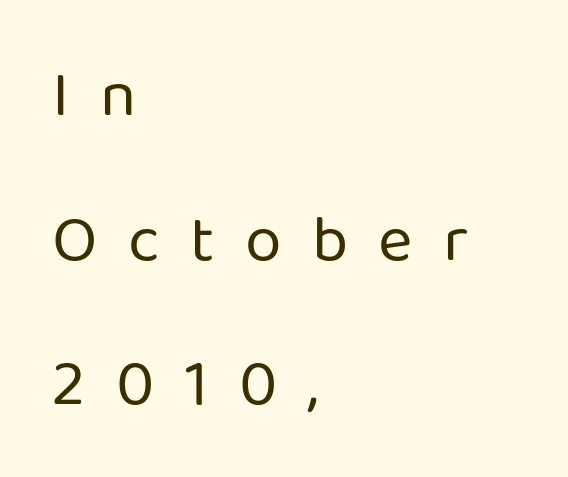
The letters look calm and open, with moderate or lighter stems. The lines in this sample share a left origin and differ only in where they stop. Nothing sits at the stroke ends, so this counts as sans-serif. Each word looks stretched out because of the extra space between its letters. Beneath every word, the page is bare.
